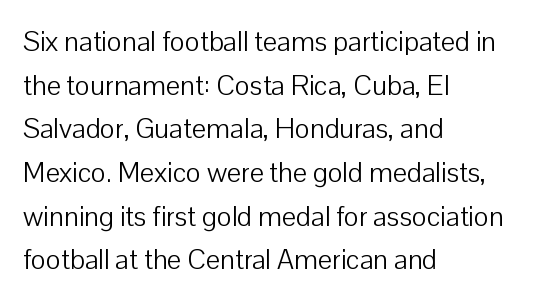
The image shows 28 px light sans-serif type, upright; set left-aligned, normal line spacing (1.56x), normal letter spacing, not underlined; low stroke contrast and a medium x-height.
